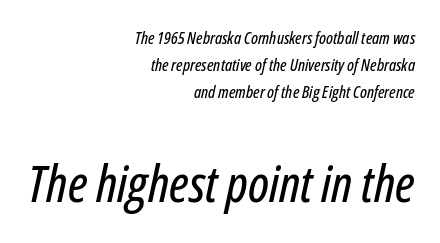
Q: Is the text italic (slanted)? A: Yes, it leans right by about 12 degrees.
Q: Is the text underlined? A: No.
Q: How is the paragraph aligned? A: Right-aligned.
Q: Is the spacing between letters normal or unusually wide? A: Normal.
Q: Is the spacing between lines tight, normal or loose? A: Normal.
Q: Which block of text is set in a larger size, the first (top) or the second (bottom)? A: The second (bottom) one.
Q: Width (condensed, normal, or wide)? A: Condensed.
Q: Stroke contrast? A: Low.
Q: x-height? A: Medium.
Q: Monospaced? A: No.
